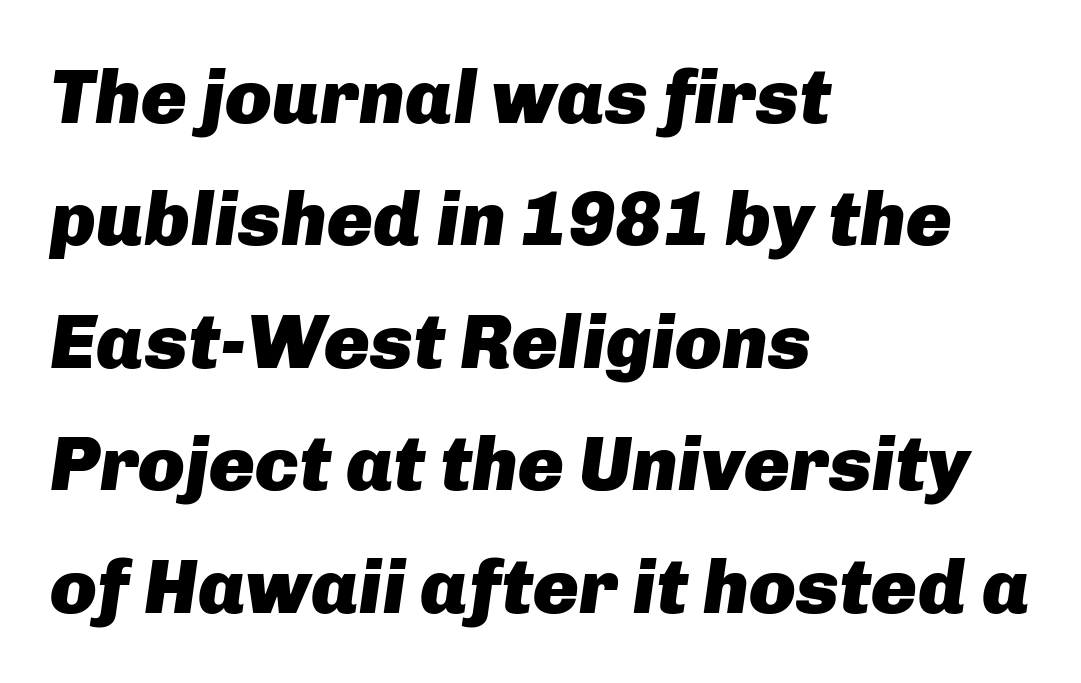
Q: Is the text bold? A: Yes.
Q: Is the text italic (slanted)? A: Yes, it leans right by about 8 degrees.
Q: Is the text underlined? A: No.
Q: How is the paragraph aligned? A: Left-aligned.
Q: Is the spacing between letters normal or unusually wide? A: Normal.
Q: Is the spacing between lines tight, normal or loose? A: Normal.
Q: Width (condensed, normal, or wide)? A: Normal.
Q: Stroke contrast? A: Low.
Q: x-height? A: Medium.
Q: Monospaced? A: No.
